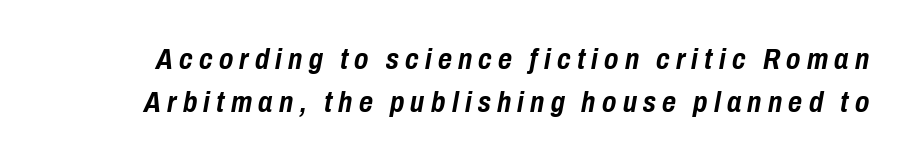
Q: Is the text bold? A: Yes.
Q: Is the text italic (slanted)? A: Yes, it leans right by about 10 degrees.
Q: Is the text underlined? A: No.
Q: Is the spacing between letters normal or unusually wide? A: Unusually wide.
Q: Is the spacing between lines tight, normal or loose? A: Normal.
Q: Width (condensed, normal, or wide)? A: Condensed.
Q: Stroke contrast? A: Low.
Q: x-height? A: Medium.
Q: Monospaced? A: No.
